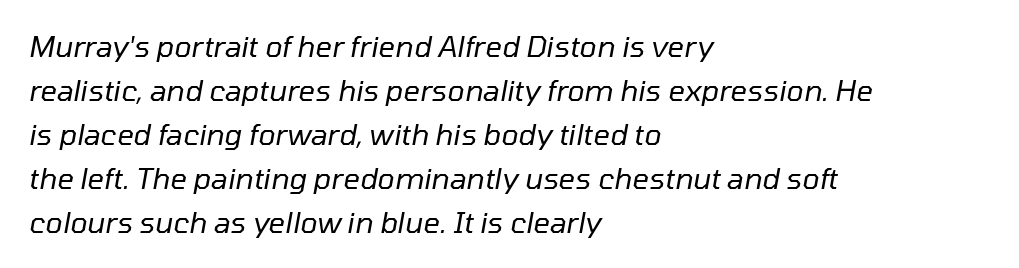
Q: Is the text bold? A: No.
Q: Is the text italic (slanted)? A: Yes, it leans right by about 10 degrees.
Q: Is the text underlined? A: No.
Q: How is the paragraph aligned? A: Left-aligned.
Q: Is the spacing between letters normal or unusually wide? A: Normal.
Q: Is the spacing between lines tight, normal or loose? A: Normal.
Q: Width (condensed, normal, or wide)? A: Normal.
Q: Stroke contrast? A: Low.
Q: x-height? A: Medium.
Q: Monospaced? A: No.
